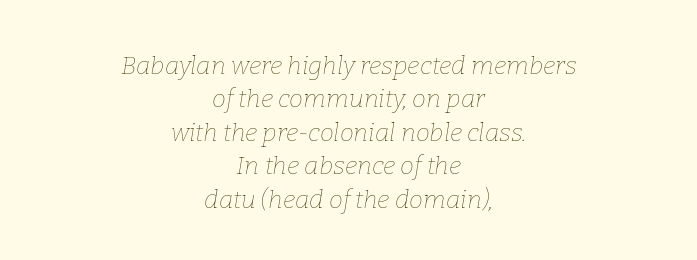
{"italic": "yes", "lean": "right", "slant_degrees": 9, "bold": "no", "underline": "no", "align": "center", "line_spacing": "normal", "line_spacing_ratio": 1.34, "letter_spacing": "normal", "letter_spacing_em": 0.0, "glyph_px": 25}
